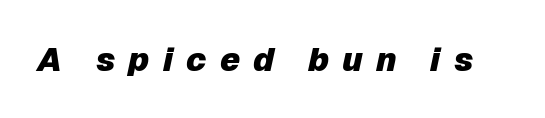
These lines have a slow, spaced-out rhythm from letter to letter. Bare-footed words on every line. Looks like regular typesetting: each glyph gets only the width it needs. The strokes are fattened all the way to bold.
